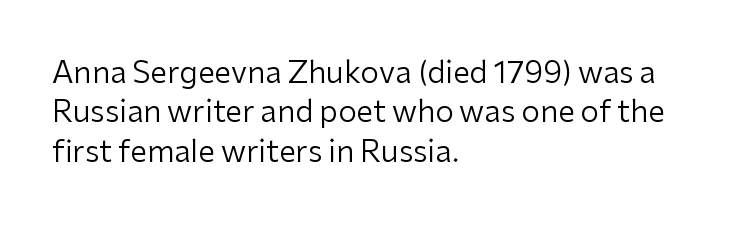
Q: Is the text bold? A: No.
Q: Is the text italic (slanted)? A: No, it is upright.
Q: Is the typeface a serif or a sans-serif typeface? A: Sans-serif.
Q: Is the text underlined? A: No.
Q: How is the paragraph aligned? A: Left-aligned.
Q: Is the spacing between letters normal or unusually wide? A: Normal.
Q: Is the spacing between lines tight, normal or loose? A: Normal.
Q: Width (condensed, normal, or wide)? A: Normal.
Q: Stroke contrast? A: Low.
Q: x-height? A: Medium.
Q: Monospaced? A: No.
